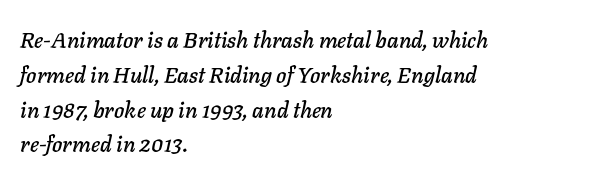
The image shows 22 px text type, italic (leaning right); set left-aligned, normal line spacing (1.58x), normal letter spacing, not underlined.
